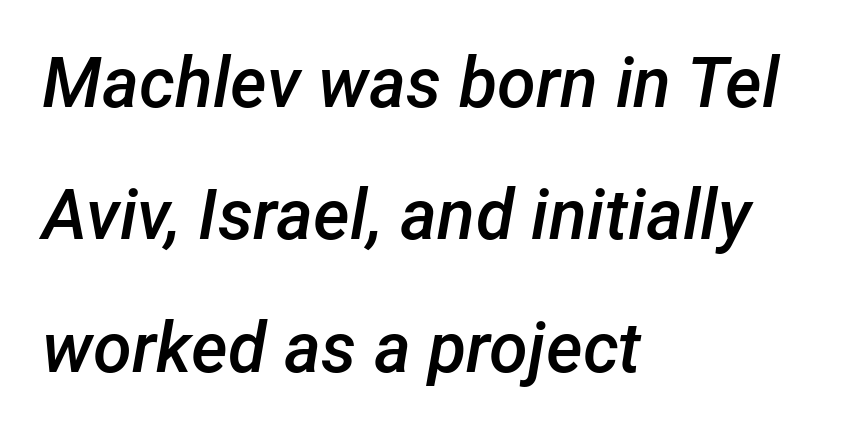
Q: Is the text bold? A: Semi-bold.
Q: Is the text italic (slanted)? A: Yes, it leans right by about 12 degrees.
Q: Is the text underlined? A: No.
Q: How is the paragraph aligned? A: Left-aligned.
Q: Is the spacing between letters normal or unusually wide? A: Normal.
Q: Width (condensed, normal, or wide)? A: Normal.
Q: Stroke contrast? A: Low.
Q: x-height? A: Medium.
Q: Monospaced? A: No.
